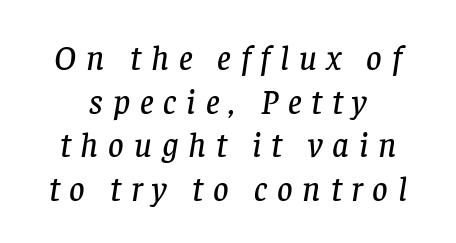
The image shows 34 px serif type, italic (leaning right); set centered, normal line spacing (1.28x), unusually wide letter spacing (+0.29 em), not underlined; low stroke contrast and a large x-height.
